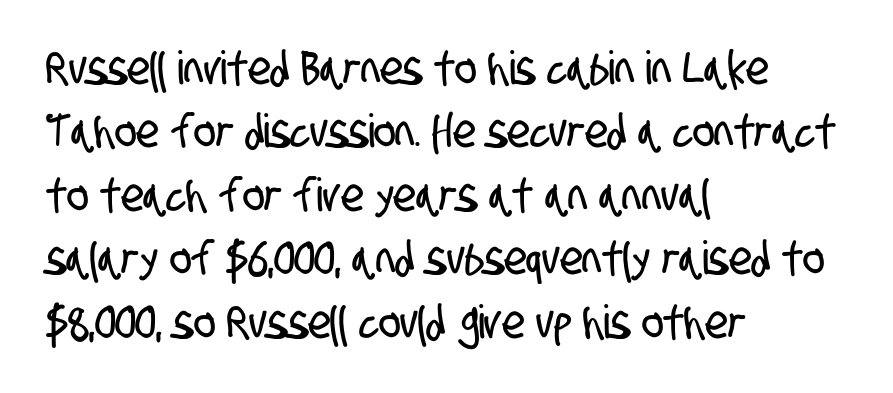
Do the characters align in a grid? No, the font is proportional. What kind of face is this? One without serifs — a sans. Characters follow at the spacing the type designer built in. Line beginnings align vertically; line endings do not. Notice how descenders clear the ascenders below comfortably — that's standard leading.
